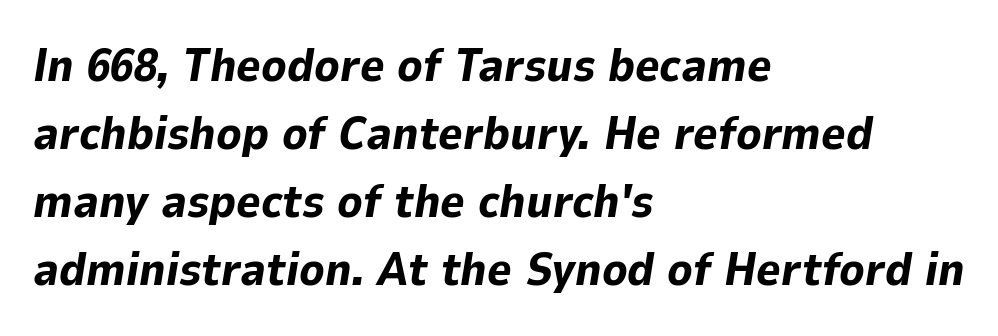
Summary of vertical rhythm: regular, with standard interline spacing. Line beginnings align vertically; line endings do not. Quick note: italic. Think of a printed novel: that variable character pitch is what you see here.
